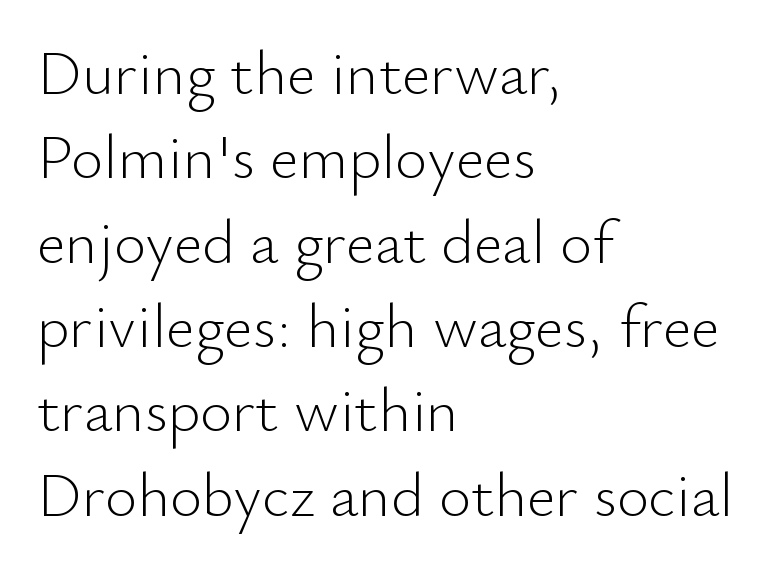
{"serif": "no", "italic": "no", "bold": "no", "weight": "light", "width": "normal", "stroke_contrast": "low", "x_height": "small", "monospaced": "no", "underline": "no", "align": "left", "line_spacing": "normal", "line_spacing_ratio": 1.36, "letter_spacing": "normal", "letter_spacing_em": 0.0, "glyph_px": 62}
